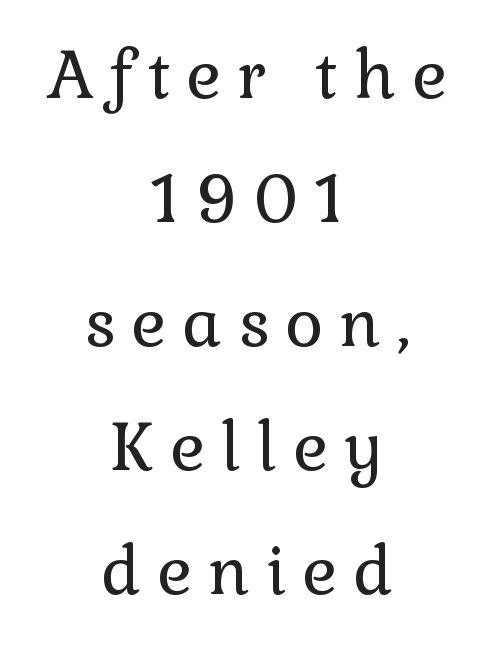
{"serif": "yes", "italic": "no", "bold": "no", "weight": "regular", "width": "normal", "x_height": "medium", "monospaced": "no", "underline": "no", "align": "center", "line_spacing_ratio": 1.88, "letter_spacing": "wide", "letter_spacing_em": 0.24, "glyph_px": 66}
